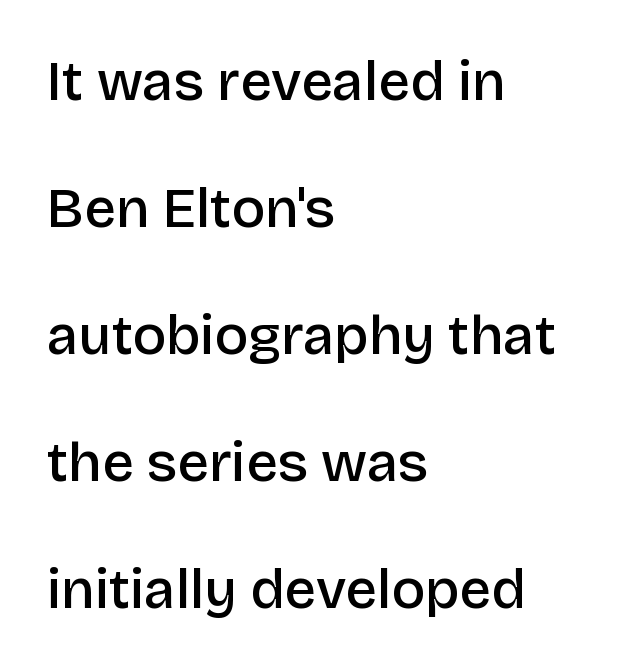
Q: Is the text bold? A: Semi-bold.
Q: Is the text italic (slanted)? A: No, it is upright.
Q: Is the typeface a serif or a sans-serif typeface? A: Sans-serif.
Q: Is the text underlined? A: No.
Q: How is the paragraph aligned? A: Left-aligned.
Q: Is the spacing between letters normal or unusually wide? A: Normal.
Q: Is the spacing between lines tight, normal or loose? A: Loose.
Q: Width (condensed, normal, or wide)? A: Normal.
Q: Stroke contrast? A: Low.
Q: x-height? A: Large.
Q: Monospaced? A: No.
